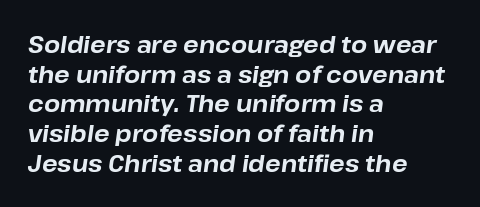
Vertical spacing — default. This rendering uses left alignment, leaving the right contour irregular. Letters rest on an invisible, unmarked baseline. On the weight axis this lands at bold, roughly 700. Observe the ordinary spacing: letters are neighbours, not strangers.
